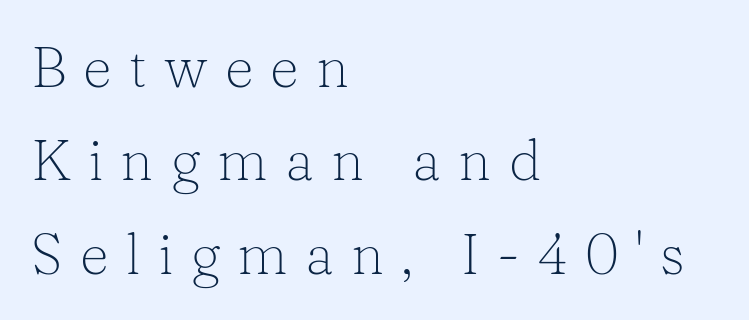
Character widths vary here, with narrow letters taking less room than wide ones. Words float on clear page, feet unadorned. Ink coverage per letter is moderate at most. Leftover space on each line is placed entirely after the last word.
